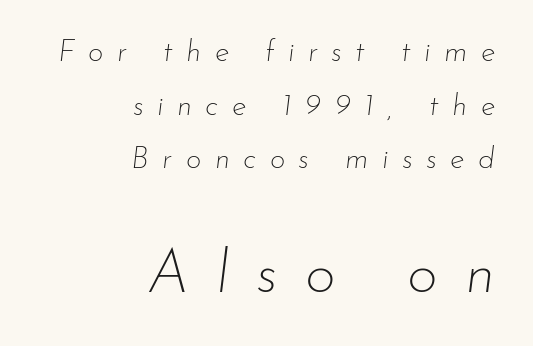
{"italic": "yes", "lean": "right", "slant_degrees": 7, "bold": "no", "weight": "thin", "width": "normal", "stroke_contrast": "low", "x_height": "small", "monospaced": "no", "underline": "no", "align": "right", "line_spacing_ratio": 1.79, "letter_spacing": "wide", "letter_spacing_em": 0.45, "larger_block": "second", "size_ratio": 2.0, "glyph_px": 60}
